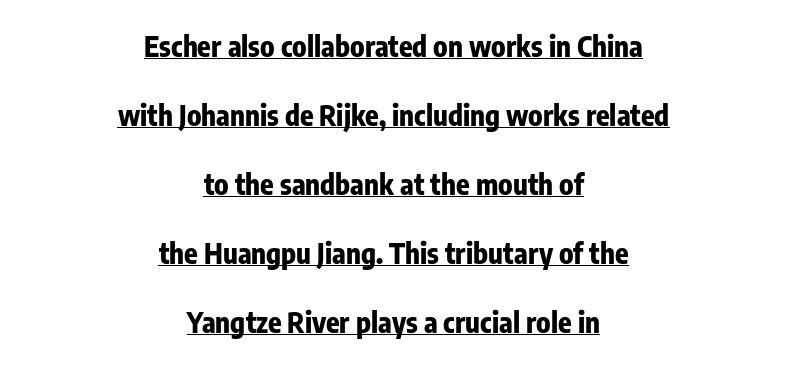
Think of a printed novel: that variable character pitch is what you see here. Nope, not italic — everything's standing straight. These lines stand farther apart than default settings would place them. Has an underline been added? It has. This rendering leaves character spacing at its baseline value. Classification — sans serif.
